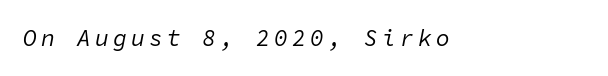
Q: Is the text bold? A: No.
Q: Is the text italic (slanted)? A: Yes, it leans right by about 11 degrees.
Q: Is the text underlined? A: No.
